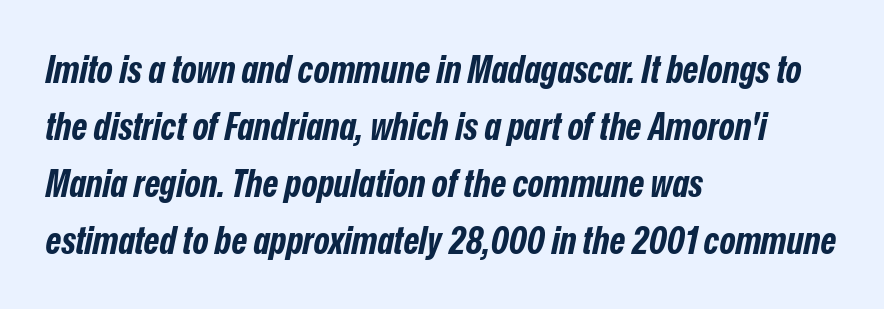
Glyph-to-glyph distance matches everyday printed text. The rendering anchors every line to the left-hand side. If you drew a line through each stem, it would be angled. Weight: bold. Varying glyph widths throughout — classic text-font behaviour.
